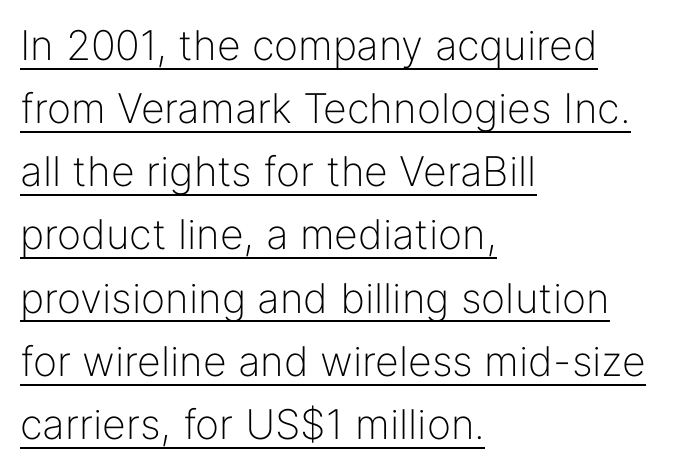
Q: Is the text bold? A: No.
Q: Is the text italic (slanted)? A: No, it is upright.
Q: Is the typeface a serif or a sans-serif typeface? A: Sans-serif.
Q: Is the text underlined? A: Yes.
Q: How is the paragraph aligned? A: Left-aligned.
Q: Is the spacing between letters normal or unusually wide? A: Normal.
Q: Is the spacing between lines tight, normal or loose? A: Normal.
Q: Width (condensed, normal, or wide)? A: Normal.
Q: Stroke contrast? A: Low.
Q: x-height? A: Medium.
Q: Monospaced? A: No.
